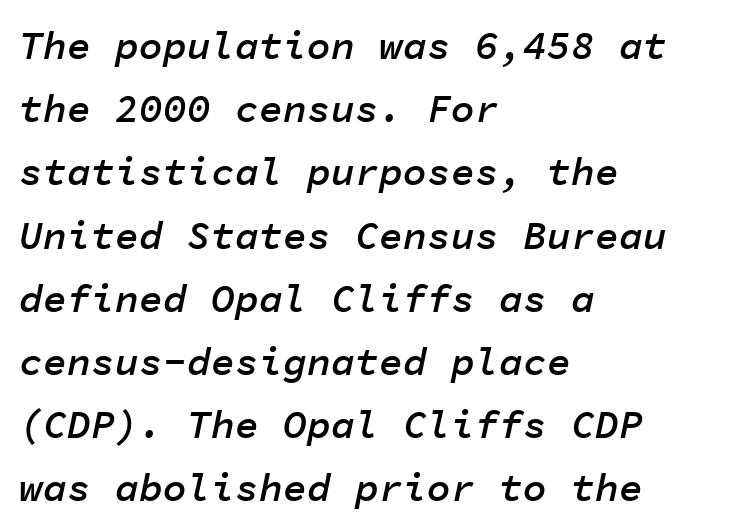
{"italic": "yes", "lean": "right", "slant_degrees": 11, "bold": "semi", "weight": "semibold", "width": "normal", "stroke_contrast": "low", "x_height": "medium", "monospaced": "yes", "underline": "no", "align": "left", "line_spacing": "normal", "line_spacing_ratio": 1.58, "letter_spacing": "normal", "letter_spacing_em": 0.0, "glyph_px": 40}
